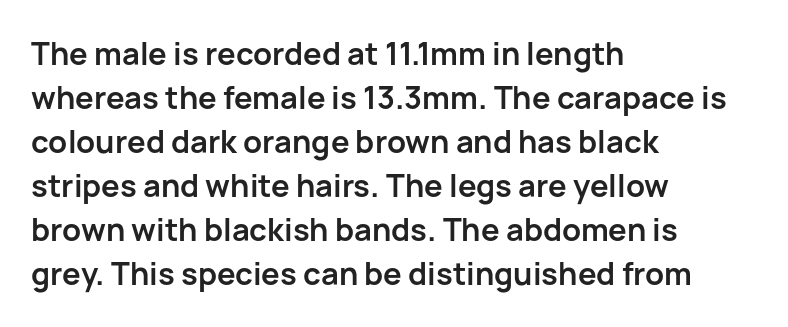
{"serif": "no", "italic": "no", "bold": "yes", "weight": "semibold", "width": "normal", "stroke_contrast": "low", "x_height": "medium", "monospaced": "no", "underline": "no", "align": "left", "line_spacing": "normal", "line_spacing_ratio": 1.42, "letter_spacing": "normal", "letter_spacing_em": 0.0, "glyph_px": 31}
